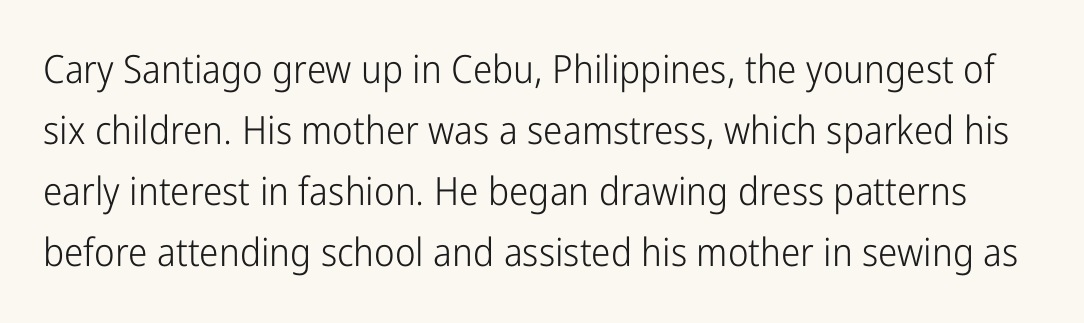
The image shows 39 px light, condensed sans-serif type, upright; set normal line spacing (1.56x), normal letter spacing, not underlined; low stroke contrast and a medium x-height.
